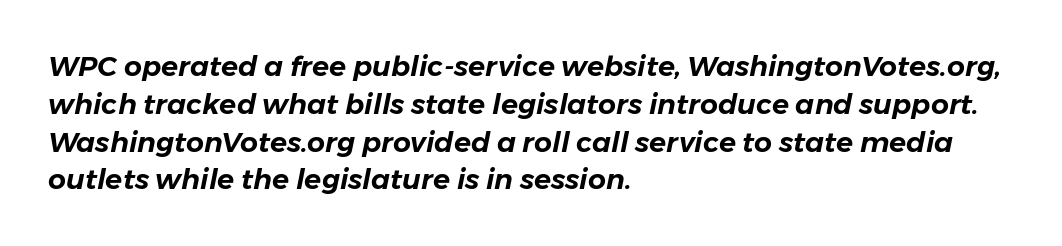
The image shows 28 px text type, italic (leaning right); set left-aligned, normal line spacing (1.35x), normal letter spacing, not underlined; low stroke contrast and a medium x-height.
